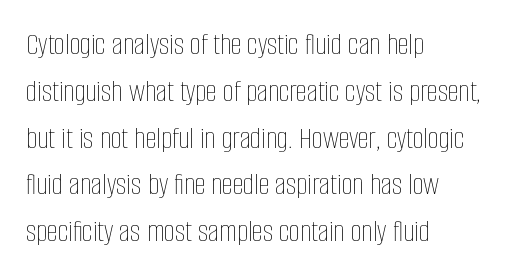
{"italic": "no", "bold": "no", "weight": "thin", "width": "condensed", "stroke_contrast": "low", "x_height": "large", "monospaced": "no", "underline": "no", "align": "left", "line_spacing": "normal", "line_spacing_ratio": 1.51, "letter_spacing": "normal", "letter_spacing_em": 0.0, "glyph_px": 31}
